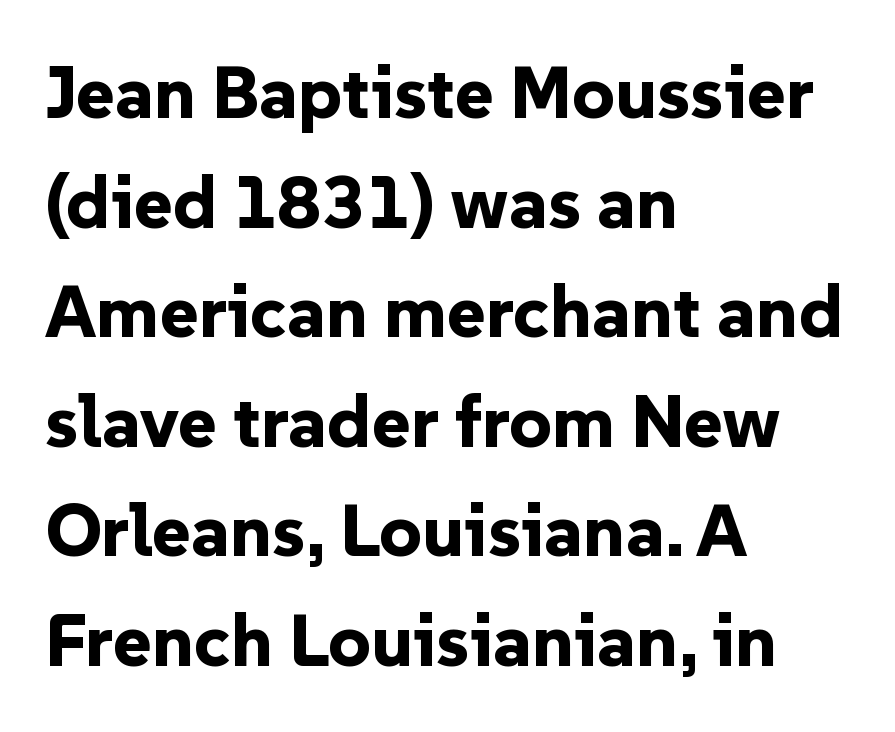
Q: Is the text bold? A: Yes.
Q: Is the text italic (slanted)? A: No, it is upright.
Q: Is the typeface a serif or a sans-serif typeface? A: Sans-serif.
Q: Is the text underlined? A: No.
Q: How is the paragraph aligned? A: Left-aligned.
Q: Is the spacing between letters normal or unusually wide? A: Normal.
Q: Is the spacing between lines tight, normal or loose? A: Normal.
Q: Width (condensed, normal, or wide)? A: Normal.
Q: Stroke contrast? A: Low.
Q: x-height? A: Medium.
Q: Monospaced? A: No.
